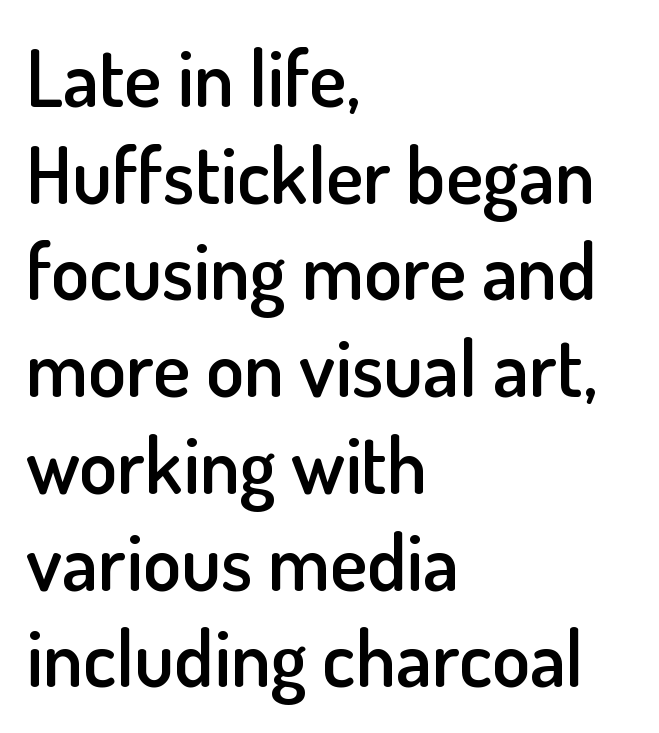
Q: Is the text bold? A: Semi-bold.
Q: Is the text italic (slanted)? A: No, it is upright.
Q: Is the typeface a serif or a sans-serif typeface? A: Sans-serif.
Q: Is the text underlined? A: No.
Q: How is the paragraph aligned? A: Left-aligned.
Q: Is the spacing between letters normal or unusually wide? A: Normal.
Q: Width (condensed, normal, or wide)? A: Normal.
Q: Stroke contrast? A: Low.
Q: x-height? A: Small.
Q: Monospaced? A: No.
